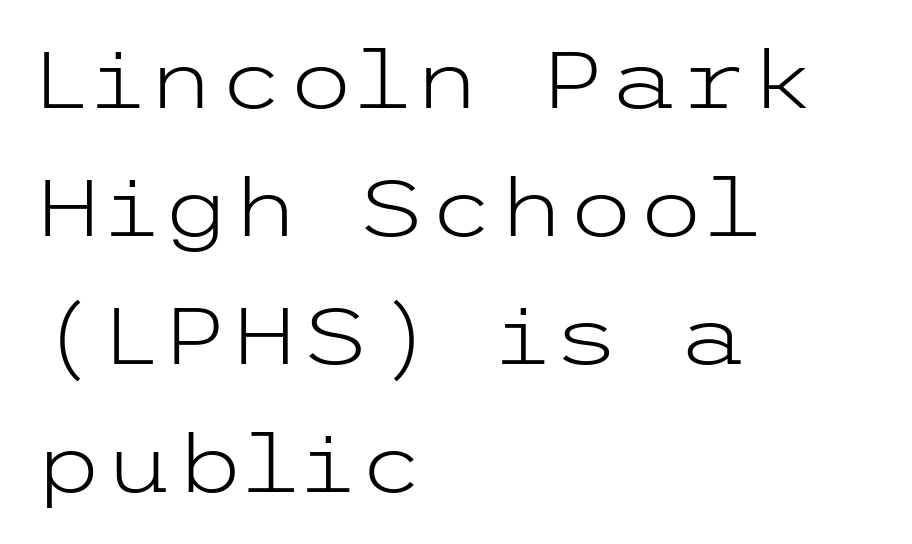
{"serif": "no", "italic": "no", "bold": "no", "weight": "light", "width": "wide", "stroke_contrast": "low", "x_height": "medium", "underline": "no", "align": "left", "line_spacing": "normal", "line_spacing_ratio": 1.6, "letter_spacing": "normal", "letter_spacing_em": 0.0, "glyph_px": 80}
